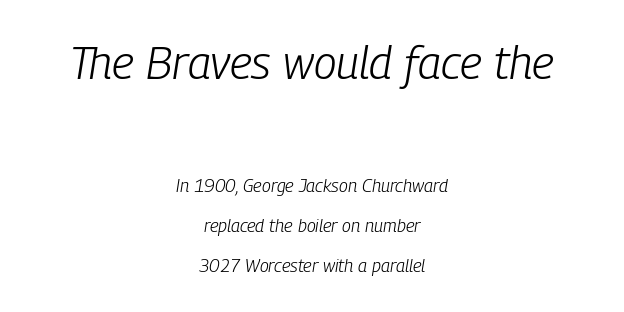
Students, observe: this is what heavily led, spacious text looks like. Each letter keeps its own natural width here, so spacing adapts to shape. This sample is center-justified, so both line endings float freely. Caption: standard tracking, unaltered. Look at the glyph heights: the upper group is clearly the bigger setting.
